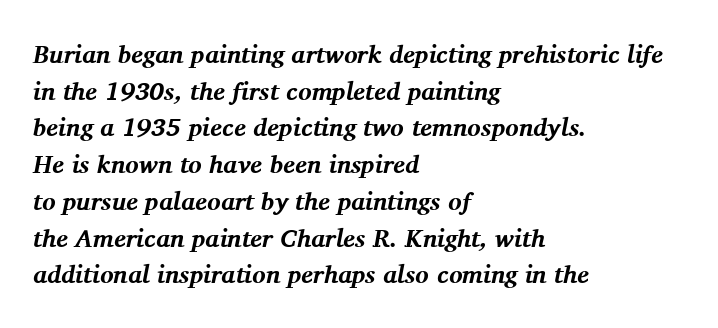
The text carries the slant typical of an italic or oblique font. The face used here is rendered with its standard letterfit. The gap between lines stays unmarked. The text block is weighted toward the left margin, trailing off unevenly rightward. Weight check: bold — yes, fully. Honestly, the row spacing looks completely unremarkable.
